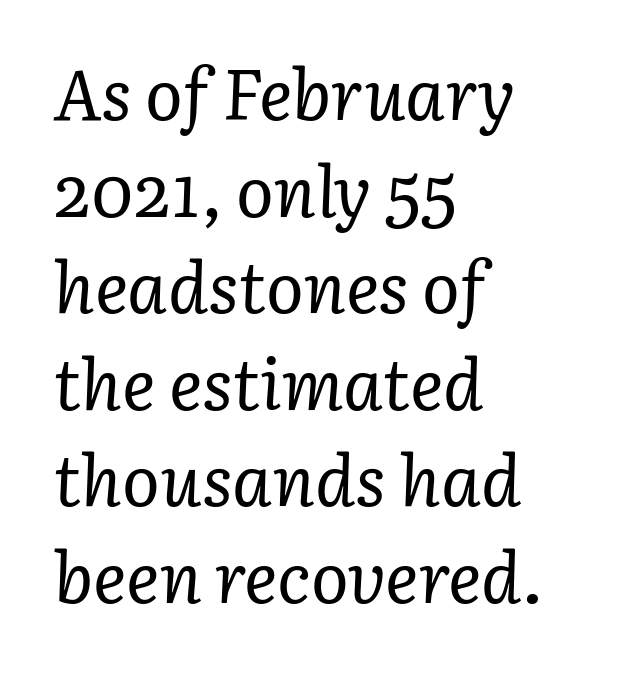
The image shows 70 px regular-weight serif type, italic (leaning right); set left-aligned, normal line spacing (1.38x), normal letter spacing, not underlined; low stroke contrast and a medium x-height.
